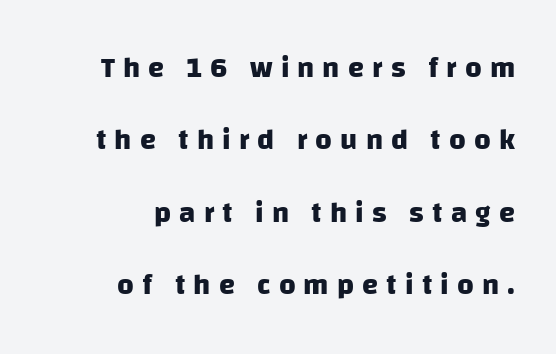
Q: Is the text bold? A: Yes.
Q: Is the typeface a serif or a sans-serif typeface? A: Sans-serif.
Q: Is the text underlined? A: No.
Q: How is the paragraph aligned? A: Right-aligned.
Q: Is the spacing between letters normal or unusually wide? A: Unusually wide.
Q: Is the spacing between lines tight, normal or loose? A: Loose.
Q: Width (condensed, normal, or wide)? A: Normal.
Q: Stroke contrast? A: Low.
Q: x-height? A: Large.
Q: Monospaced? A: No.
